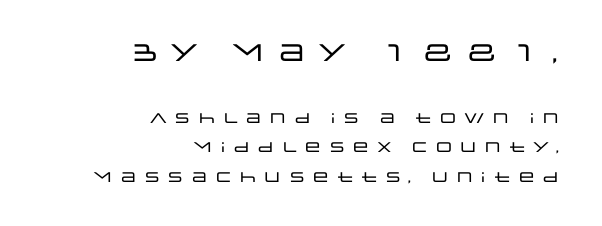
Character size in the leading block exceeds that of the trailing block. The block of text is sparse from top to bottom, with ample space between rows. The letters stand straight up with perfectly vertical stems. The specimen omits any rule beneath the text block's lines. The text block is weighted toward the right margin, trailing off unevenly leftward.
